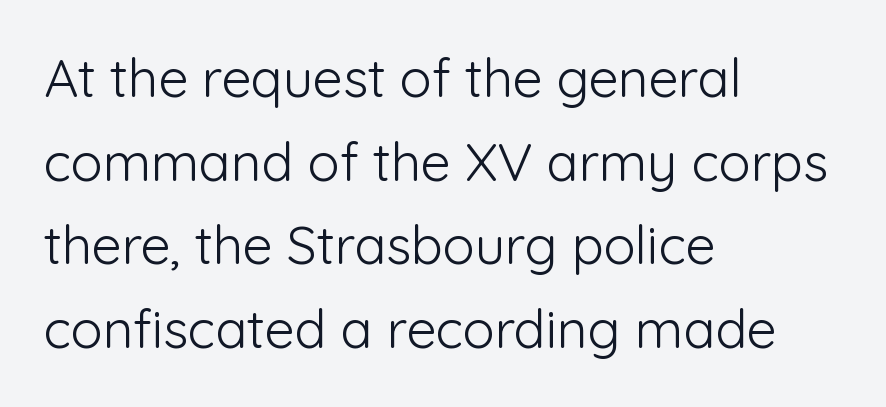
{"serif": "no", "italic": "no", "bold": "no", "weight": "light", "width": "normal", "stroke_contrast": "low", "x_height": "medium", "monospaced": "no", "underline": "no", "align": "left", "line_spacing": "normal", "line_spacing_ratio": 1.58, "letter_spacing": "normal", "letter_spacing_em": 0.0, "glyph_px": 53}
